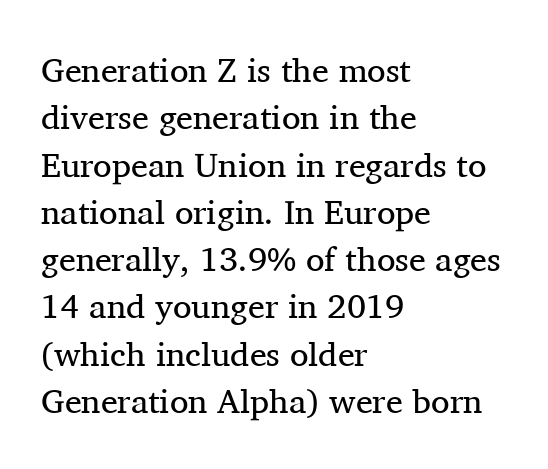
The image shows 34 px regular-weight serif type, upright; set left-aligned, normal line spacing (1.39x), normal letter spacing, not underlined; medium stroke contrast and a medium x-height.
